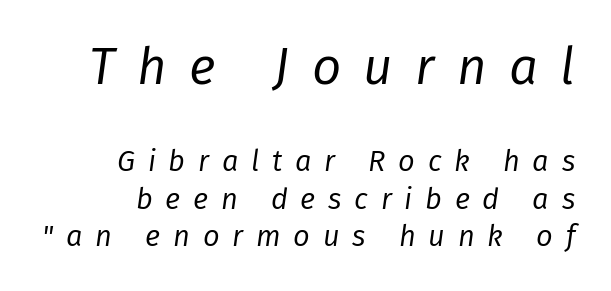
{"italic": "yes", "lean": "right", "slant_degrees": 8, "bold": "no", "weight": "regular", "width": "normal", "stroke_contrast": "low", "x_height": "medium", "monospaced": "no", "underline": "no", "line_spacing": "normal", "line_spacing_ratio": 1.3, "letter_spacing": "wide", "letter_spacing_em": 0.44, "larger_block": "first", "size_ratio": 1.76, "glyph_px": 51}
